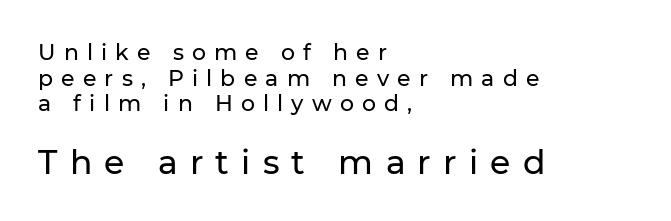
{"serif": "no", "italic": "no", "width": "normal", "stroke_contrast": "low", "x_height": "medium", "monospaced": "no", "underline": "no", "align": "left", "line_spacing_ratio": 1.17, "letter_spacing": "wide", "letter_spacing_em": 0.37, "larger_block": "second", "size_ratio": 1.5, "glyph_px": 33}
